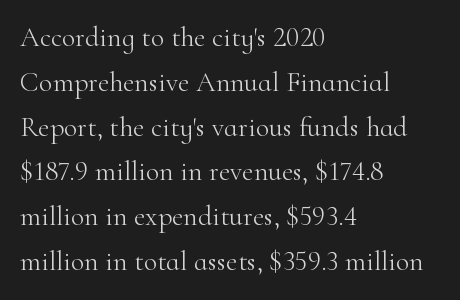
Designer's note — italics off, roman on. No word sits above an underline. Leftover space on each line is placed entirely after the last word. Tracking here is standard; glyphs follow each other at the usual distance.
